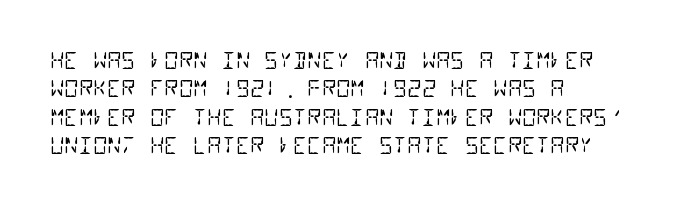
{"bold": "no", "underline": "no", "align": "left", "line_spacing": "normal", "line_spacing_ratio": 1.29, "letter_spacing": "normal", "letter_spacing_em": 0.0, "glyph_px": 22}
